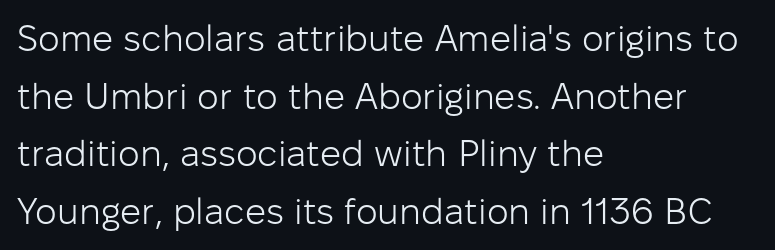
The image shows 37 px light sans-serif type, upright; set left-aligned, normal line spacing (1.56x), normal letter spacing, not underlined; low stroke contrast and a medium x-height.
